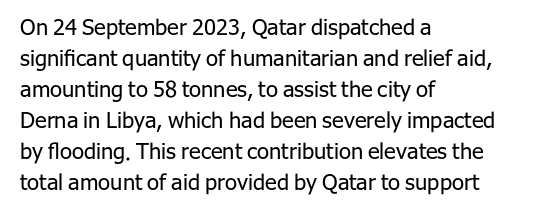
Q: Is the text bold? A: No.
Q: Is the text italic (slanted)? A: No, it is upright.
Q: Is the text underlined? A: No.
Q: How is the paragraph aligned? A: Left-aligned.
Q: Is the spacing between letters normal or unusually wide? A: Normal.
Q: Is the spacing between lines tight, normal or loose? A: Normal.
